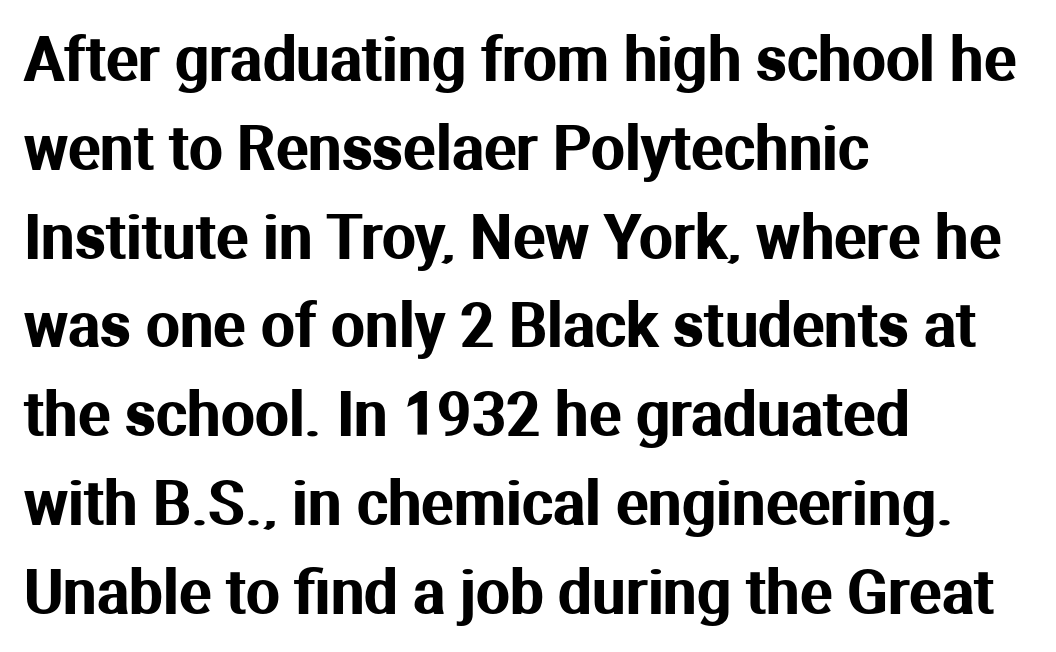
{"serif": "no", "italic": "no", "width": "normal", "stroke_contrast": "medium", "x_height": "medium", "monospaced": "no", "underline": "no", "align": "left", "line_spacing": "normal", "line_spacing_ratio": 1.48, "letter_spacing": "normal", "letter_spacing_em": 0.0, "glyph_px": 60}
